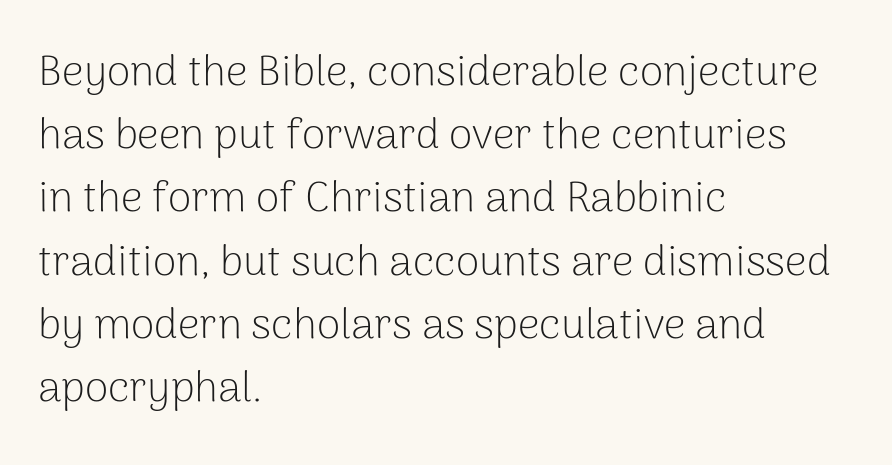
Q: Is the text bold? A: No.
Q: Is the text italic (slanted)? A: No, it is upright.
Q: Is the typeface a serif or a sans-serif typeface? A: Sans-serif.
Q: Is the text underlined? A: No.
Q: How is the paragraph aligned? A: Left-aligned.
Q: Is the spacing between letters normal or unusually wide? A: Normal.
Q: Is the spacing between lines tight, normal or loose? A: Normal.
Q: Width (condensed, normal, or wide)? A: Normal.
Q: Stroke contrast? A: Low.
Q: x-height? A: Medium.
Q: Monospaced? A: No.
